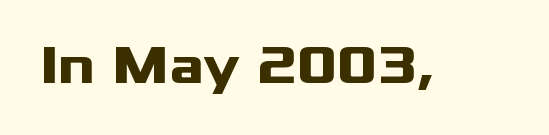
Q: Is the text bold? A: Yes.
Q: Is the text italic (slanted)? A: No, it is upright.
Q: Is the typeface a serif or a sans-serif typeface? A: Sans-serif.
Q: Is the text underlined? A: No.
Q: Is the spacing between letters normal or unusually wide? A: Normal.
Q: Width (condensed, normal, or wide)? A: Wide.
Q: Stroke contrast? A: Medium.
Q: x-height? A: Medium.
Q: Monospaced? A: No.
